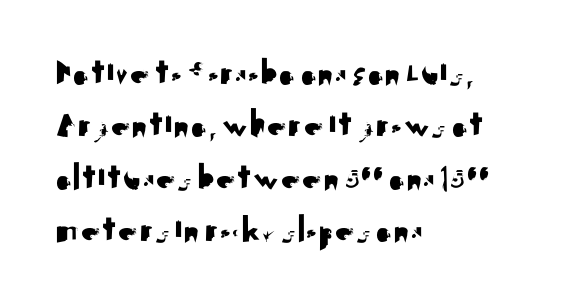
The image shows 39 px sans-serif type, upright; set left-aligned, normal line spacing (1.34x), normal letter spacing, not underlined; medium stroke contrast and a small x-height.
